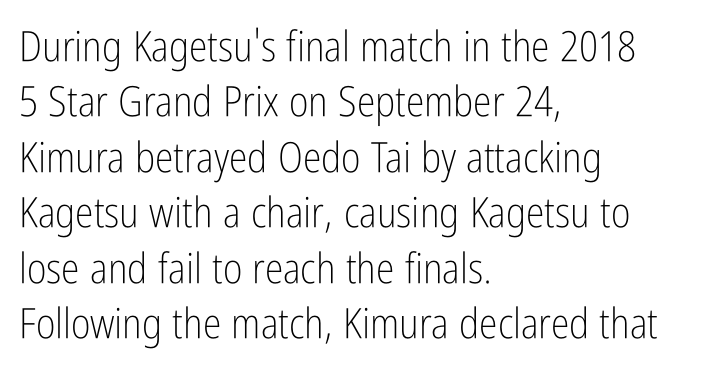
{"serif": "no", "italic": "no", "bold": "no", "weight": "light", "width": "condensed", "stroke_contrast": "low", "x_height": "medium", "monospaced": "no", "underline": "no", "align": "left", "line_spacing": "normal", "line_spacing_ratio": 1.32, "letter_spacing": "normal", "letter_spacing_em": 0.0, "glyph_px": 42}
